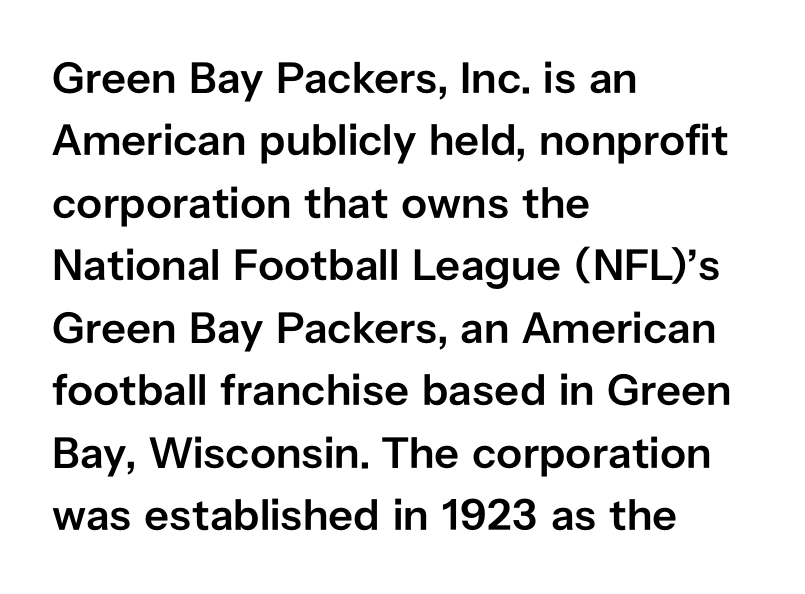
{"serif": "no", "italic": "no", "bold": "semi", "weight": "semibold", "width": "normal", "stroke_contrast": "low", "x_height": "medium", "monospaced": "no", "underline": "no", "align": "left", "line_spacing": "normal", "line_spacing_ratio": 1.42, "letter_spacing": "normal", "letter_spacing_em": 0.0, "glyph_px": 44}
